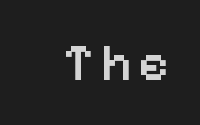
The image shows 52 px semibold sans-serif type, upright; set not underlined; low stroke contrast and a medium x-height.
